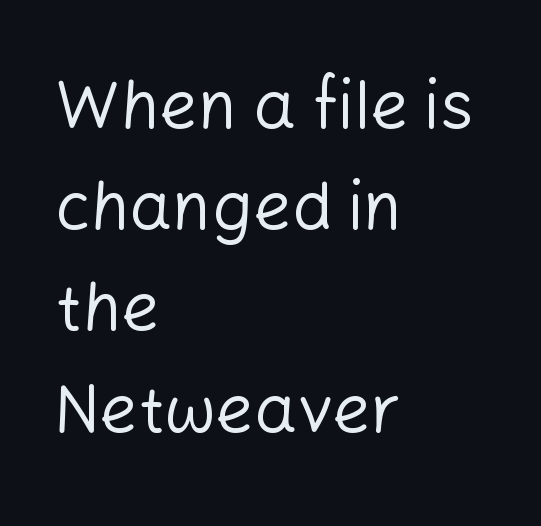
The image shows 67 px regular-weight sans-serif type, upright; set left-aligned, normal line spacing (1.51x), normal letter spacing, not underlined; low stroke contrast and a medium x-height.
